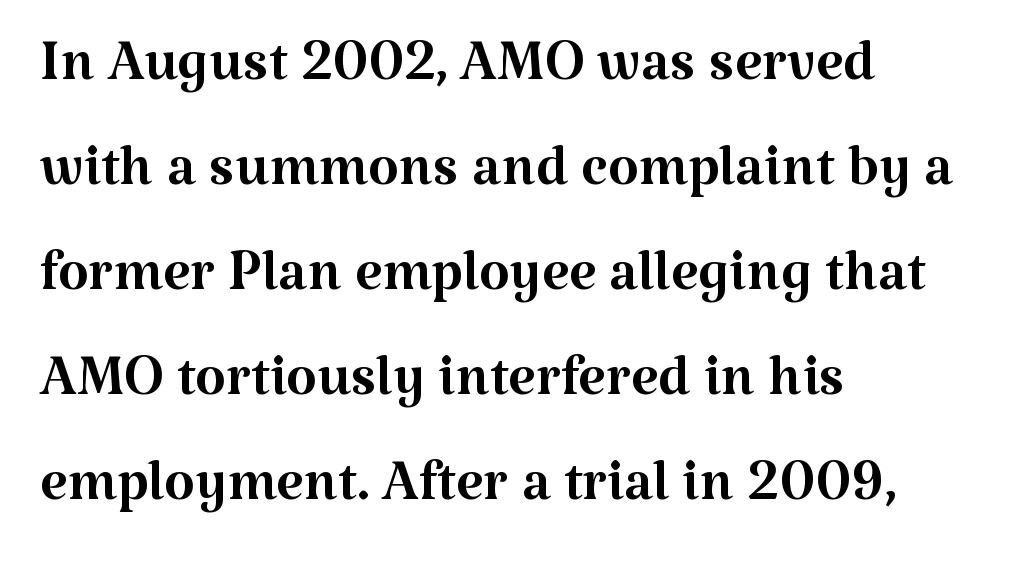
{"serif": "yes", "italic": "no", "bold": "no", "weight": "regular", "width": "normal", "stroke_contrast": "medium", "x_height": "medium", "monospaced": "no", "underline": "no", "align": "left", "line_spacing": "normal", "line_spacing_ratio": 1.33, "letter_spacing": "normal", "letter_spacing_em": 0.0, "glyph_px": 79}
